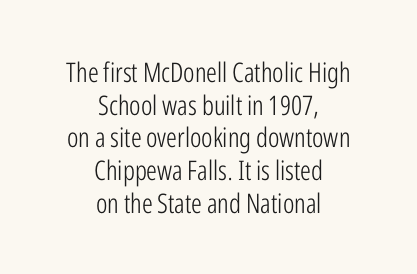
Q: Is the text bold? A: No.
Q: Is the text italic (slanted)? A: No, it is upright.
Q: Is the text underlined? A: No.
Q: How is the paragraph aligned? A: Centered.
Q: Is the spacing between letters normal or unusually wide? A: Normal.
